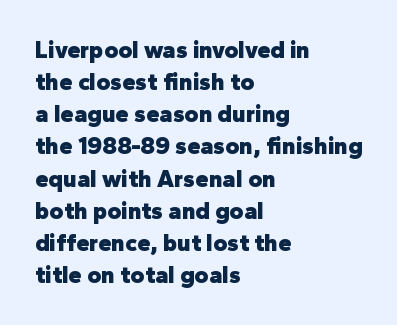
Heavy-handed strokes throughout: this text is bold. Ordinary non-slanted type is in use. The text block is weighted toward the left margin, trailing off unevenly rightward. Students, observe: this is what conventionally led text looks like. Students, note that the glyphs here touch the page at normal intervals. The words here are not underlined.
